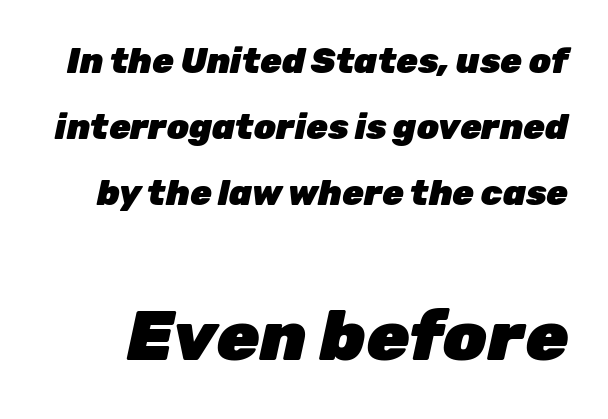
Q: Is the text bold? A: Yes.
Q: Is the text italic (slanted)? A: Yes, it leans right by about 12 degrees.
Q: Is the text underlined? A: No.
Q: Is the spacing between letters normal or unusually wide? A: Normal.
Q: Which block of text is set in a larger size, the first (top) or the second (bottom)? A: The second (bottom) one.
Q: Width (condensed, normal, or wide)? A: Normal.
Q: Stroke contrast? A: Low.
Q: x-height? A: Medium.
Q: Monospaced? A: No.
